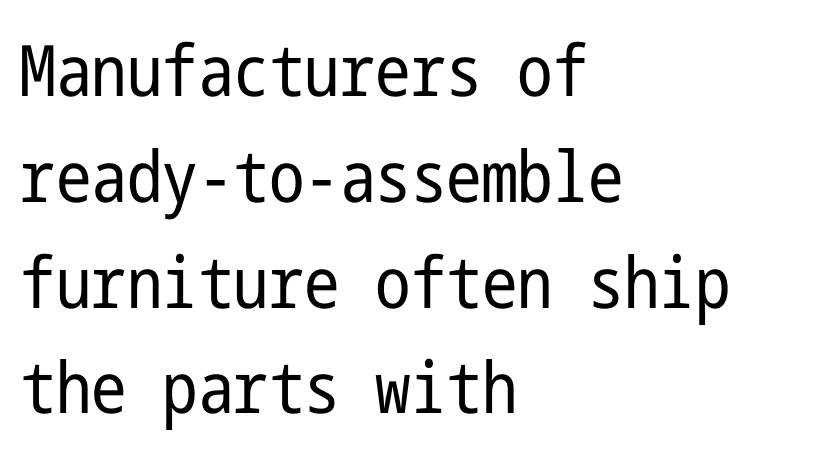
{"serif": "no", "italic": "no", "bold": "no", "weight": "regular", "width": "condensed", "stroke_contrast": "low", "x_height": "medium", "underline": "no", "align": "left", "line_spacing": "normal", "line_spacing_ratio": 1.49, "letter_spacing": "normal", "letter_spacing_em": 0.0, "glyph_px": 71}
